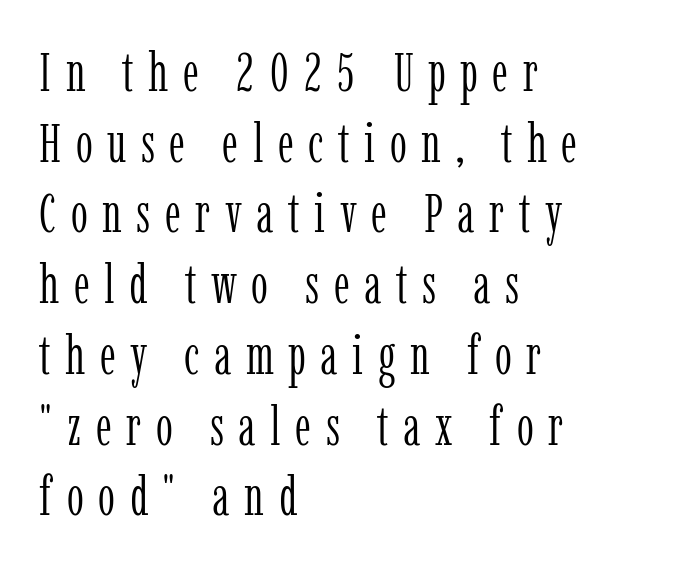
{"serif": "yes", "italic": "no", "bold": "no", "weight": "light", "width": "condensed", "stroke_contrast": "low", "x_height": "medium", "monospaced": "no", "underline": "no", "align": "left", "line_spacing": "normal", "line_spacing_ratio": 1.31, "letter_spacing": "wide", "letter_spacing_em": 0.27, "glyph_px": 54}
